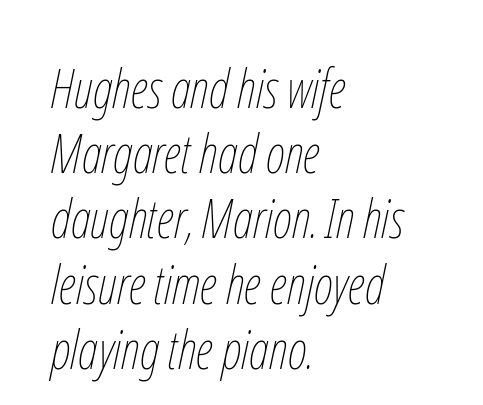
Does the lettering tilt? It does — this is italic. The face used here is rendered with its standard letterfit. Anything drawn beneath the words? Only blank space. Note the varied advance widths — an 'i' is clearly narrower than an 'm'.
